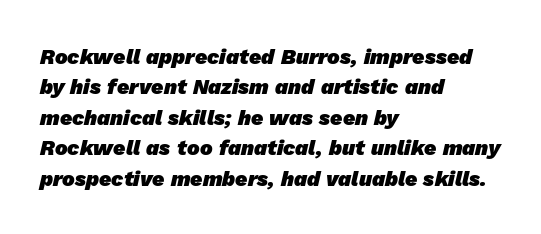
Q: Is the text bold? A: Yes.
Q: Is the text underlined? A: No.
Q: How is the paragraph aligned? A: Left-aligned.
Q: Is the spacing between letters normal or unusually wide? A: Normal.
Q: Is the spacing between lines tight, normal or loose? A: Normal.
